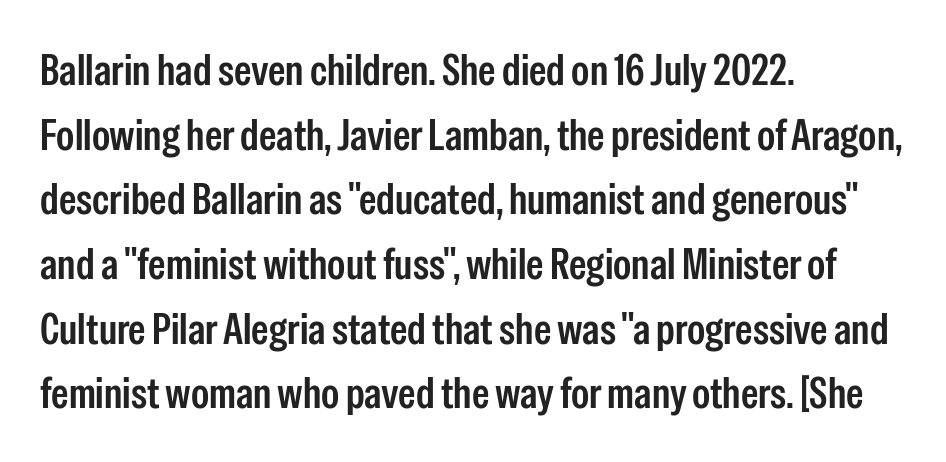
{"serif": "no", "italic": "no", "bold": "semi", "weight": "semibold", "width": "condensed", "stroke_contrast": "low", "x_height": "medium", "monospaced": "no", "underline": "no", "align": "left", "line_spacing": "normal", "line_spacing_ratio": 1.47, "letter_spacing": "normal", "letter_spacing_em": 0.0, "glyph_px": 44}
